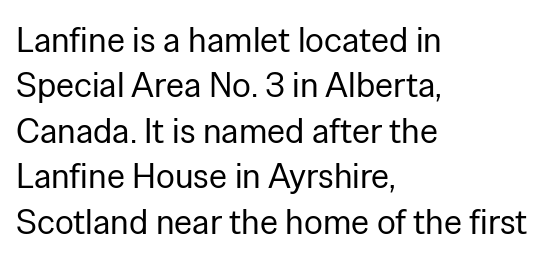
Vertical strokes here are truly vertical. A typesetter would label this face a sans. Character widths vary here, with narrow letters taking less room than wide ones. You could call the tracking neutral — neither tight nor loose. Weight: not bold — regular or lighter. Only glyphs here, with clear space below each row.
